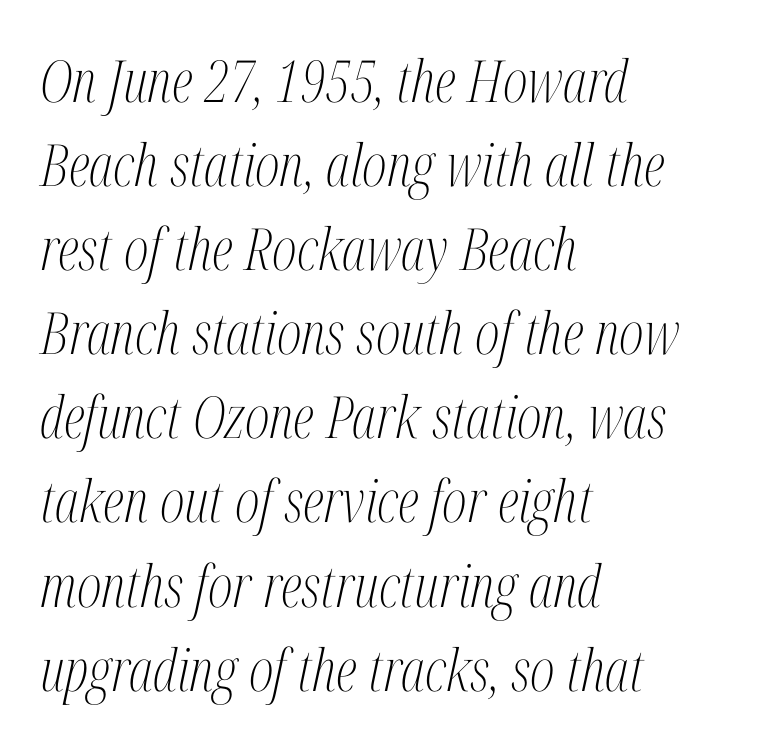
{"serif": "yes", "italic": "yes", "lean": "right", "slant_degrees": 12, "bold": "no", "weight": "light", "width": "condensed", "stroke_contrast": "medium", "x_height": "medium", "monospaced": "no", "underline": "no", "align": "left", "line_spacing": "normal", "line_spacing_ratio": 1.45, "letter_spacing": "normal", "letter_spacing_em": 0.0, "glyph_px": 58}
